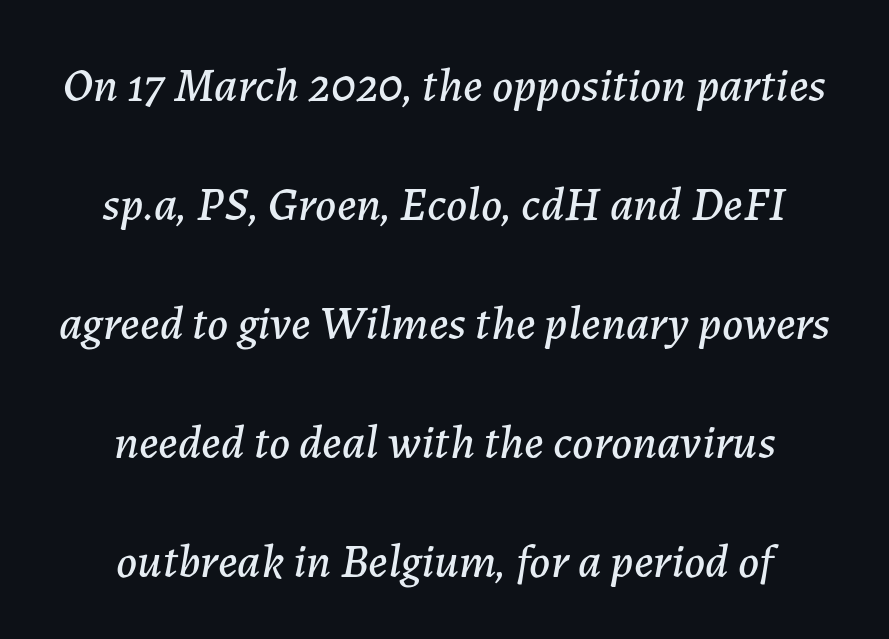
The image shows 48 px text type, italic (leaning right); set centered, loose line spacing (2.48x), normal letter spacing, not underlined; low stroke contrast and a medium x-height.
